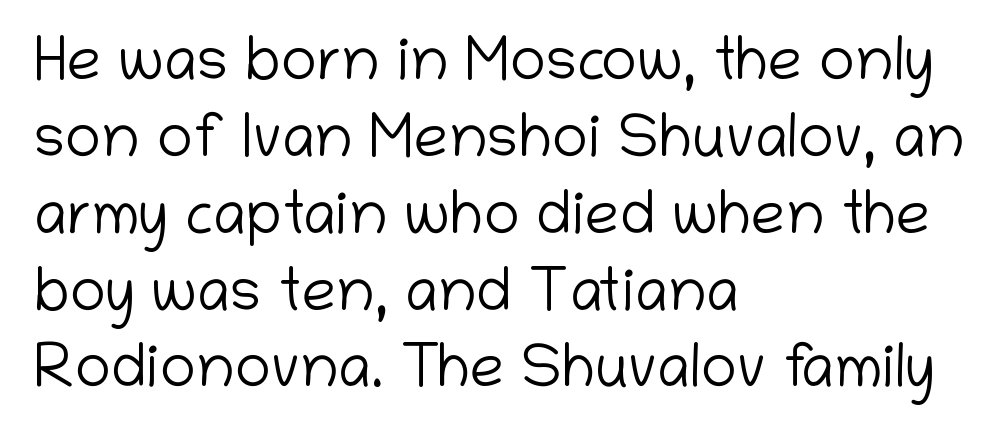
Observe the absence of serifs on each vertical stroke in this sample. This sample has the flowing, uneven cadence of proportional lettering. In terms of leading, this rendering sits right in the middle. Between one letter and the next there's only the usual sliver of space. The weight would be labelled regular, book, light, or lighter still. The baseline area is clear.
